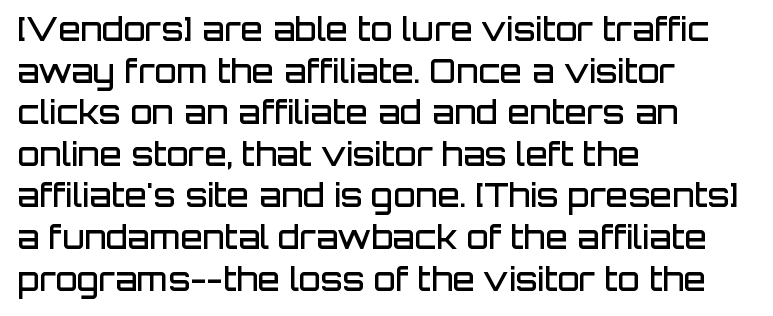
The image shows 32 px semibold sans-serif type, upright; set left-aligned, normal line spacing (1.3x), normal letter spacing, not underlined; low stroke contrast and a large x-height.
